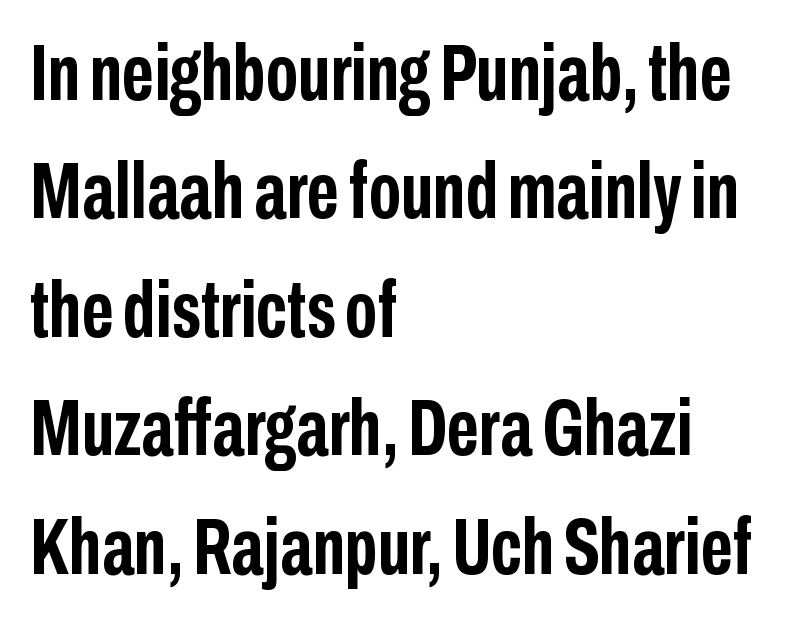
The tracking reads as untouched default to a designer's eye. This sample is left-justified, so line endings fall wherever the words run out. Every letter is thick-stroked: bold, no question. Does the lettering tilt? It doesn't — this is upright. The face used here is proportionally spaced, like ordinary book or web type. The glyphs in this specimen are sans serif.
